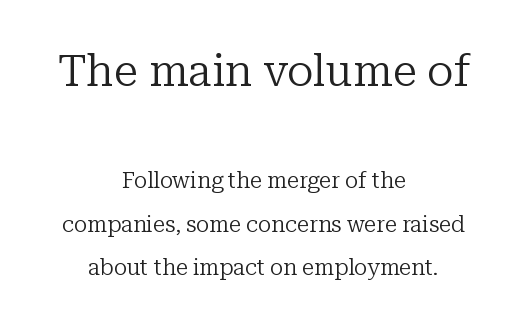
{"serif": "yes", "italic": "no", "bold": "no", "weight": "regular", "width": "normal", "stroke_contrast": "low", "x_height": "medium", "monospaced": "no", "underline": "no", "align": "center", "line_spacing": "loose", "line_spacing_ratio": 1.98, "letter_spacing": "normal", "letter_spacing_em": 0.0, "larger_block": "first", "size_ratio": 2.0, "glyph_px": 44}
